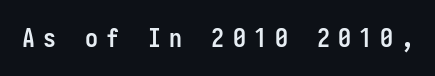
Q: Is the text bold? A: Yes.
Q: Is the text italic (slanted)? A: No, it is upright.
Q: Is the text underlined? A: No.
Q: Is the spacing between letters normal or unusually wide? A: Unusually wide.
